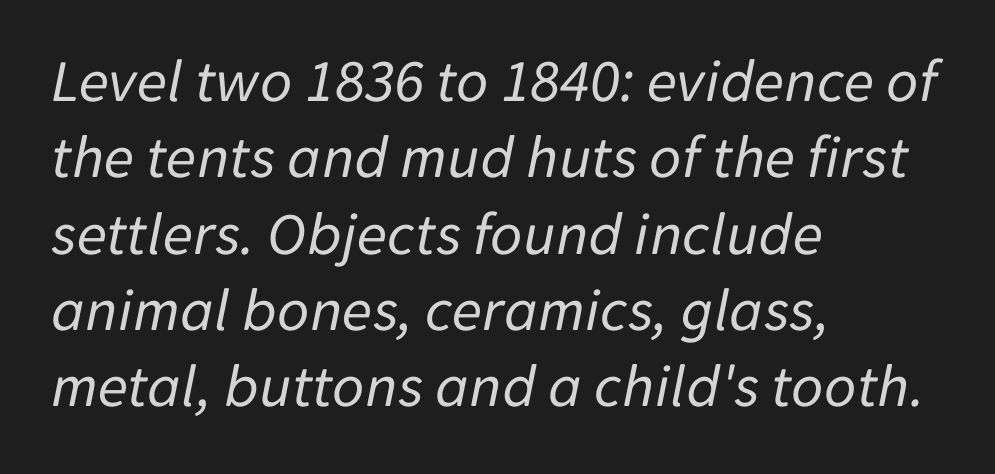
The typesetter chose a ragged-right arrangement here. These lines are rendered in a variable-pitch font. Decoration check: the copy has no underline. Tracking here is standard; glyphs follow each other at the usual distance.
